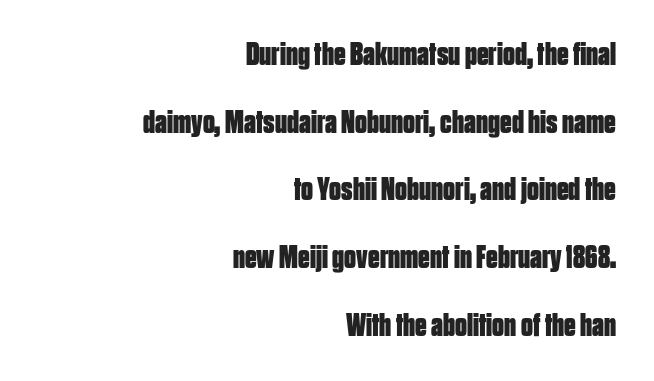
The image shows 33 px bold, condensed sans-serif type, upright; set right-aligned, loose line spacing (2.05x), normal letter spacing, not underlined; low stroke contrast and a large x-height.
